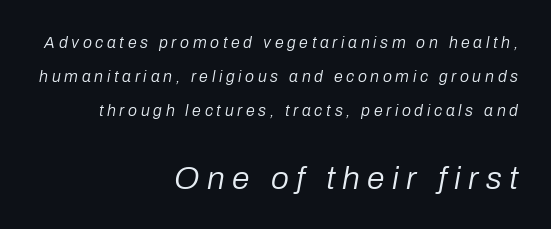
The image shows 32 px regular-weight type, italic (leaning right); set right-aligned, loose line spacing (2.11x), unusually wide letter spacing (+0.23 em), not underlined; the second (bottom) block is 2.0x larger; low stroke contrast and a medium x-height.
